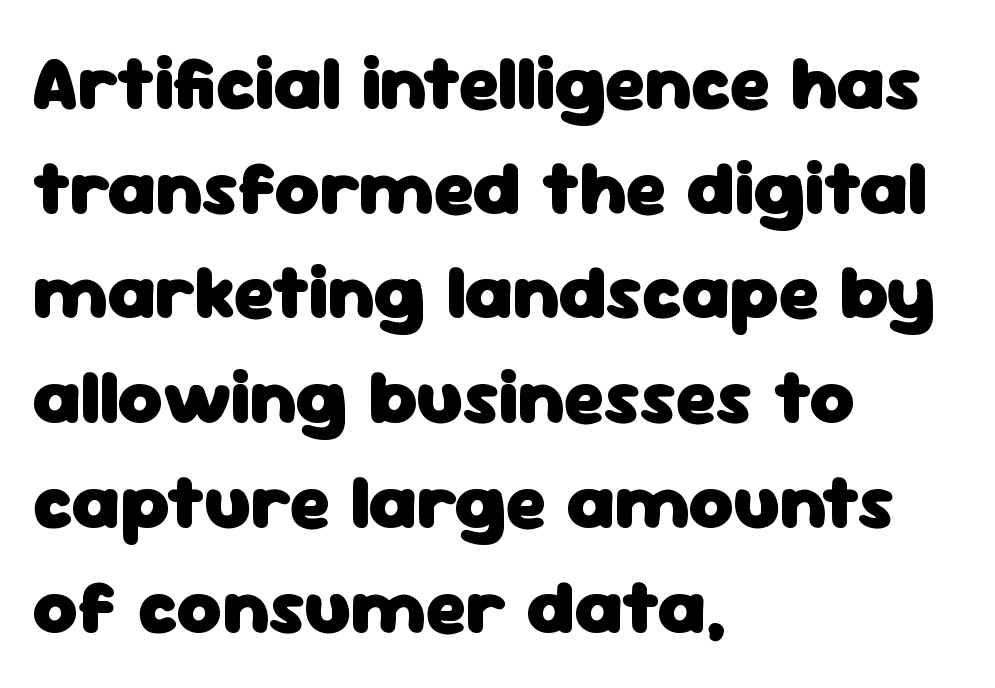
How heavy is the stroke? Heavy — this is a bold. Quick note: underline off. To sum up the face: it is a sans, with no serifs. These lines are rendered in a variable-pitch font. Characters remain perfectly vertical along every line. Line starts are locked; line ends wander.
